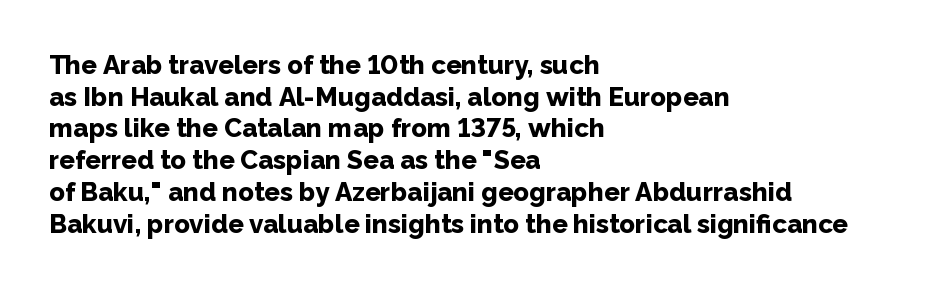
Q: Is the text bold? A: Yes.
Q: Is the text italic (slanted)? A: No, it is upright.
Q: Is the text underlined? A: No.
Q: How is the paragraph aligned? A: Left-aligned.
Q: Is the spacing between letters normal or unusually wide? A: Normal.
